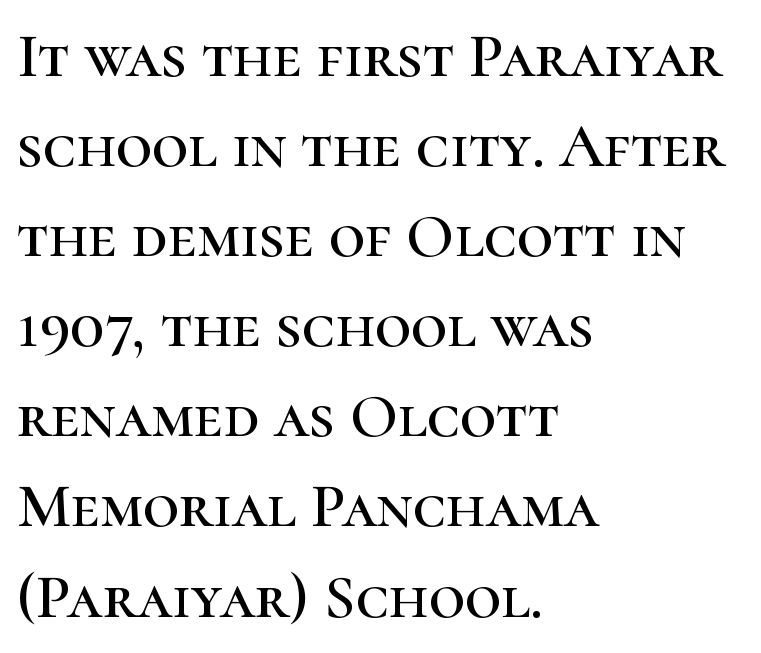
Q: Is the text italic (slanted)? A: No, it is upright.
Q: Is the typeface a serif or a sans-serif typeface? A: Serif.
Q: Is the text underlined? A: No.
Q: How is the paragraph aligned? A: Left-aligned.
Q: Is the spacing between letters normal or unusually wide? A: Normal.
Q: Is the spacing between lines tight, normal or loose? A: Normal.
Q: Width (condensed, normal, or wide)? A: Normal.
Q: Stroke contrast? A: High.
Q: x-height? A: Medium.
Q: Monospaced? A: No.
